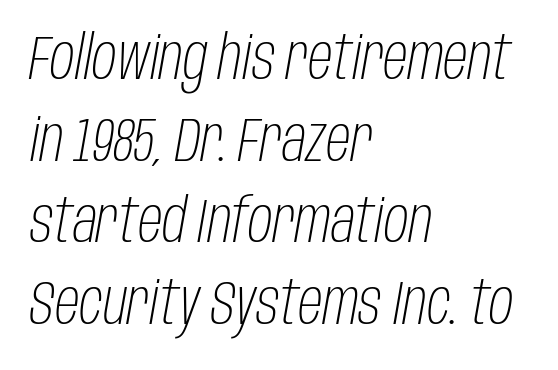
{"italic": "yes", "lean": "right", "slant_degrees": 10, "bold": "no", "weight": "light", "width": "condensed", "stroke_contrast": "low", "x_height": "large", "monospaced": "no", "underline": "no", "align": "left", "line_spacing": "normal", "line_spacing_ratio": 1.34, "letter_spacing": "normal", "letter_spacing_em": 0.0, "glyph_px": 61}
